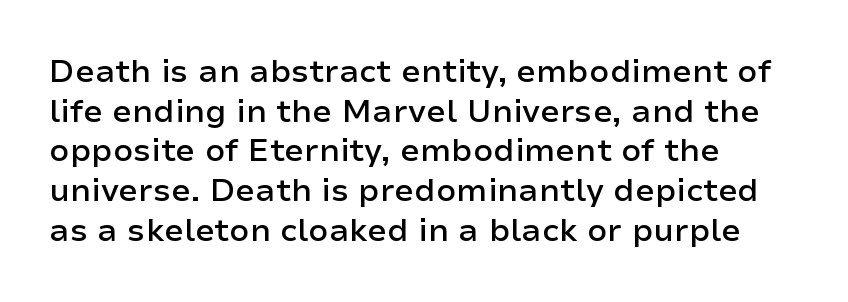
Q: Is the text bold? A: Semi-bold.
Q: Is the text italic (slanted)? A: No, it is upright.
Q: Is the typeface a serif or a sans-serif typeface? A: Sans-serif.
Q: Is the text underlined? A: No.
Q: How is the paragraph aligned? A: Left-aligned.
Q: Is the spacing between letters normal or unusually wide? A: Normal.
Q: Width (condensed, normal, or wide)? A: Normal.
Q: Stroke contrast? A: Low.
Q: x-height? A: Medium.
Q: Monospaced? A: No.
